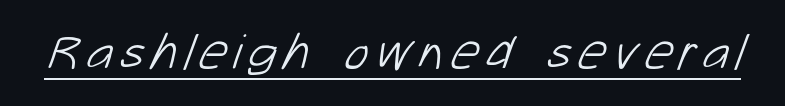
The image shows 51 px light sans-serif type; set underlined; low stroke contrast and a medium x-height.
